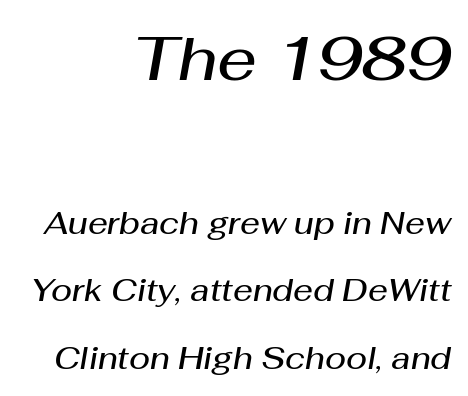
The image shows 62 px semibold type, italic (leaning right); set right-aligned, loose line spacing (2.18x), normal letter spacing, not underlined; the first (top) block is 2.0x larger; medium stroke contrast and a medium x-height.
